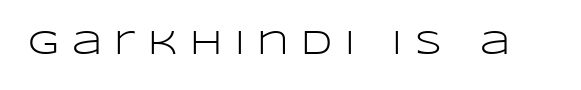
Q: Is the text bold? A: No.
Q: Is the text italic (slanted)? A: No, it is upright.
Q: Is the typeface a serif or a sans-serif typeface? A: Sans-serif.
Q: Is the text underlined? A: No.
Q: Is the spacing between letters normal or unusually wide? A: Unusually wide.
Q: Width (condensed, normal, or wide)? A: Wide.
Q: Stroke contrast? A: Low.
Q: x-height? A: Large.
Q: Monospaced? A: No.
